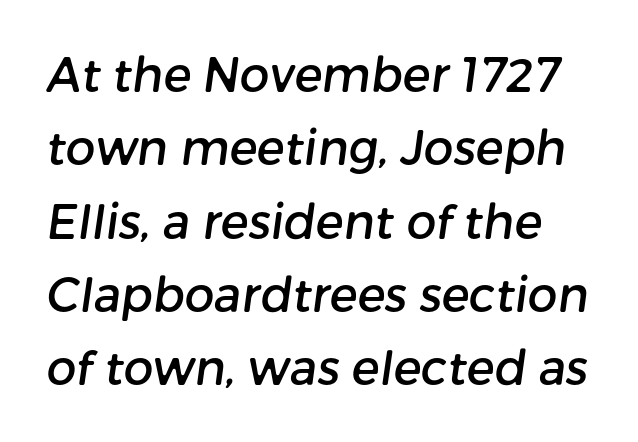
The image shows 47 px sans-serif type; set normal line spacing (1.56x), normal letter spacing, not underlined; low stroke contrast and a medium x-height.
